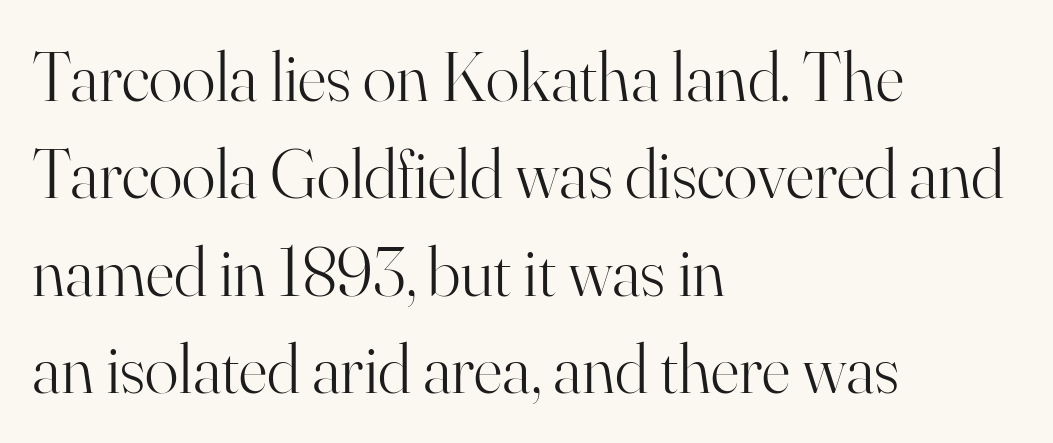
{"serif": "yes", "italic": "no", "bold": "no", "weight": "light", "width": "normal", "stroke_contrast": "high", "x_height": "small", "monospaced": "no", "underline": "no", "align": "left", "line_spacing": "normal", "line_spacing_ratio": 1.39, "letter_spacing": "normal", "letter_spacing_em": 0.0, "glyph_px": 70}
